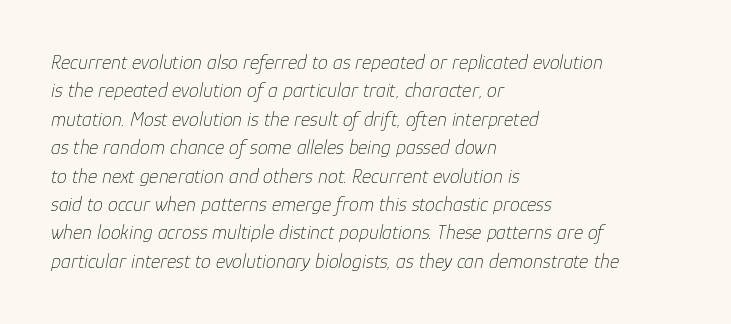
Q: Is the text bold? A: No.
Q: Is the text italic (slanted)? A: Yes, it leans right by about 12 degrees.
Q: Is the text underlined? A: No.
Q: How is the paragraph aligned? A: Left-aligned.
Q: Is the spacing between letters normal or unusually wide? A: Normal.
Q: Is the spacing between lines tight, normal or loose? A: Normal.
